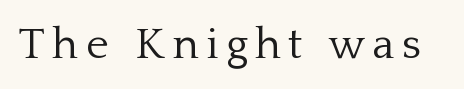
Q: Is the text bold? A: No.
Q: Is the text italic (slanted)? A: No, it is upright.
Q: Is the typeface a serif or a sans-serif typeface? A: Serif.
Q: Is the text underlined? A: No.
Q: Width (condensed, normal, or wide)? A: Normal.
Q: Stroke contrast? A: Low.
Q: x-height? A: Medium.
Q: Monospaced? A: No.
